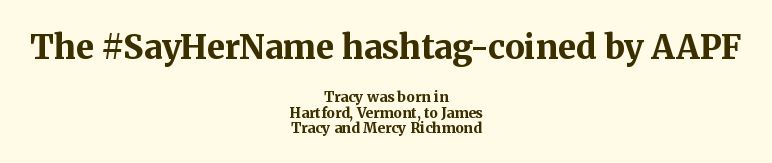
{"serif": "yes", "italic": "no", "bold": "yes", "weight": "bold", "width": "normal", "stroke_contrast": "medium", "x_height": "medium", "monospaced": "no", "underline": "no", "align": "center", "line_spacing": "tight", "line_spacing_ratio": 1.09, "letter_spacing": "normal", "letter_spacing_em": 0.0, "larger_block": "first", "size_ratio": 2.36, "glyph_px": 33}
